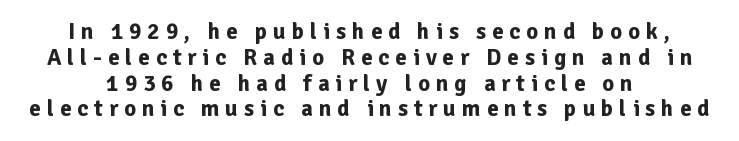
{"italic": "no", "bold": "yes", "underline": "no", "align": "center", "line_spacing": "tight", "line_spacing_ratio": 1.12, "letter_spacing": "wide", "letter_spacing_em": 0.26, "glyph_px": 23}
